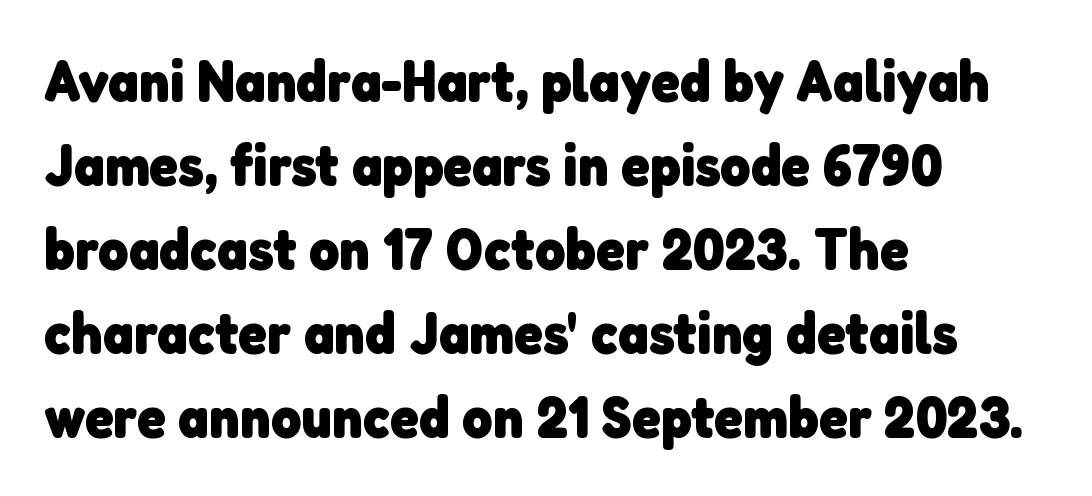
{"serif": "no", "bold": "yes", "weight": "heavy", "width": "normal", "stroke_contrast": "low", "x_height": "medium", "monospaced": "no", "underline": "no", "align": "left", "line_spacing": "normal", "line_spacing_ratio": 1.45, "letter_spacing": "normal", "letter_spacing_em": 0.0, "glyph_px": 58}
